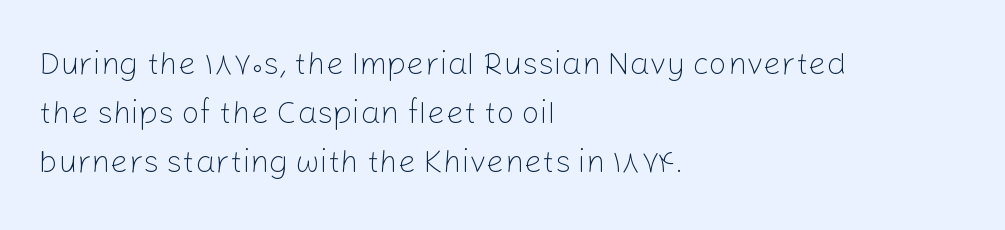
The image shows 32 px light sans-serif type, upright; set left-aligned, normal line spacing (1.53x), normal letter spacing, not underlined; low stroke contrast and a medium x-height.
